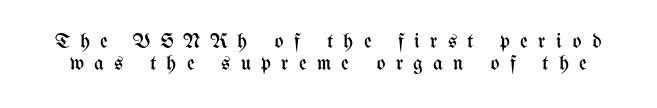
The image shows 21 px text type, upright; set tight line spacing (1.06x), unusually wide letter spacing (+0.49 em), not underlined.
